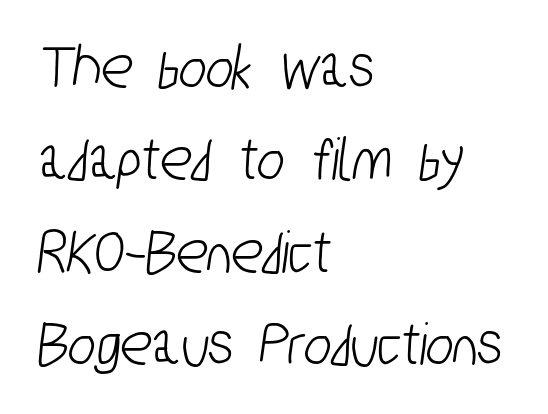
Q: Is the typeface a serif or a sans-serif typeface? A: Sans-serif.
Q: Is the text underlined? A: No.
Q: How is the paragraph aligned? A: Left-aligned.
Q: Is the spacing between letters normal or unusually wide? A: Normal.
Q: Is the spacing between lines tight, normal or loose? A: Normal.
Q: Width (condensed, normal, or wide)? A: Condensed.
Q: Stroke contrast? A: Low.
Q: x-height? A: Medium.
Q: Monospaced? A: No.
